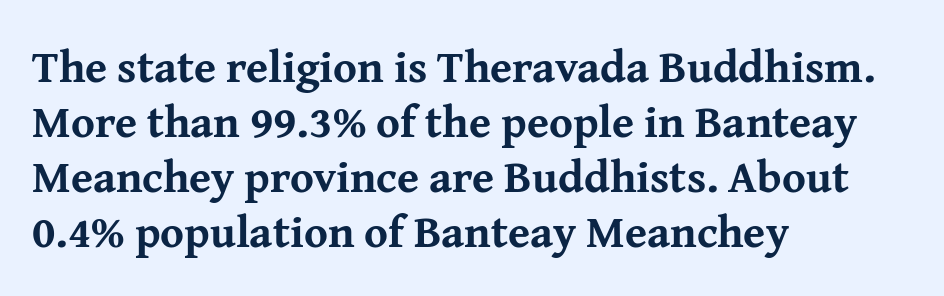
Q: Is the text bold? A: Yes.
Q: Is the text italic (slanted)? A: No, it is upright.
Q: Is the typeface a serif or a sans-serif typeface? A: Serif.
Q: Is the text underlined? A: No.
Q: How is the paragraph aligned? A: Left-aligned.
Q: Is the spacing between letters normal or unusually wide? A: Normal.
Q: Width (condensed, normal, or wide)? A: Normal.
Q: Stroke contrast? A: Medium.
Q: x-height? A: Medium.
Q: Monospaced? A: No.
